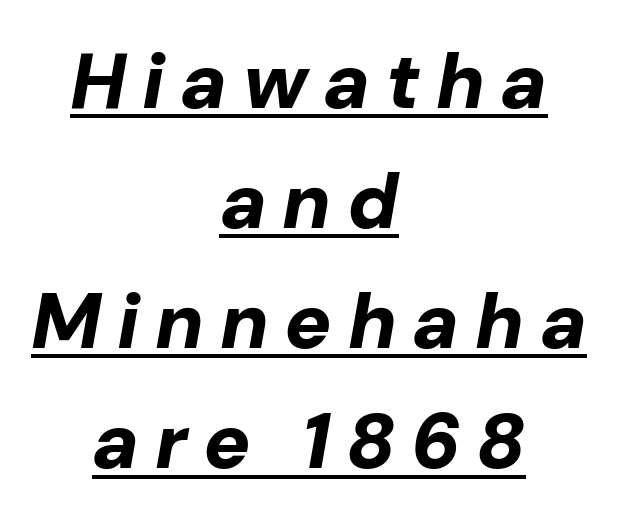
The image shows 78 px bold type, italic (leaning right); set centered, normal line spacing (1.54x), unusually wide letter spacing (+0.2 em), underlined; low stroke contrast and a medium x-height.
